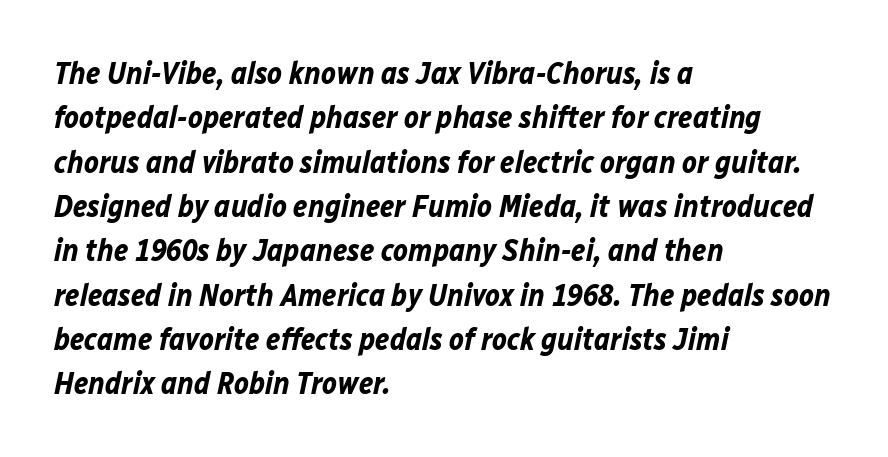
The image shows 31 px bold type, italic (leaning right); set left-aligned, normal line spacing (1.43x), normal letter spacing, not underlined; low stroke contrast and a medium x-height.
